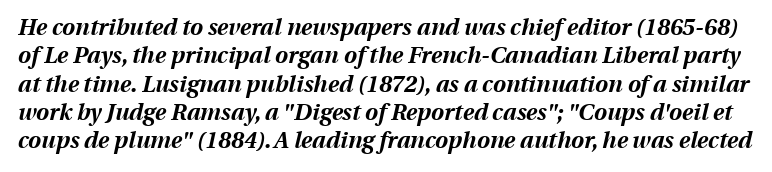
{"italic": "yes", "lean": "right", "slant_degrees": 13, "bold": "yes", "underline": "no", "line_spacing_ratio": 1.23, "letter_spacing": "normal", "letter_spacing_em": 0.0, "glyph_px": 23}
